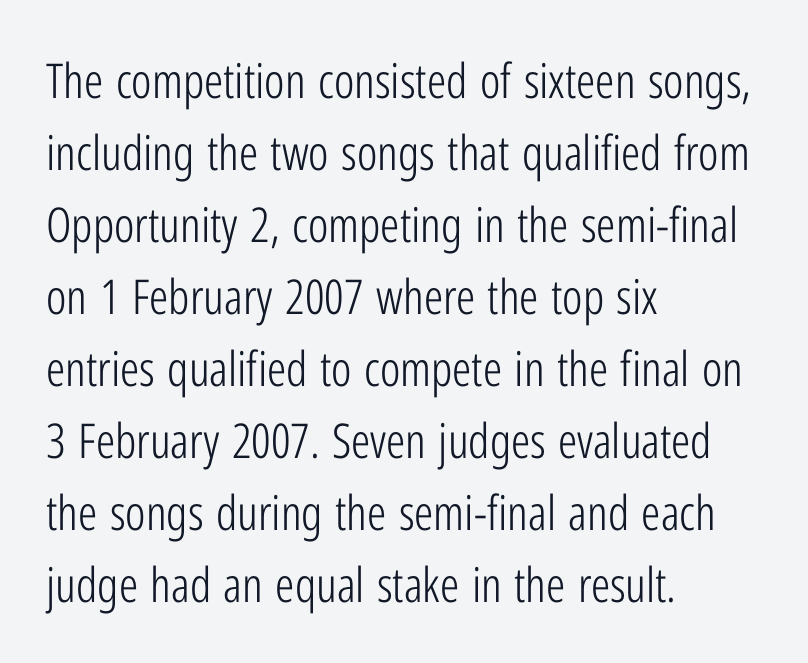
{"serif": "no", "italic": "no", "bold": "no", "weight": "light", "width": "condensed", "stroke_contrast": "low", "x_height": "medium", "monospaced": "no", "underline": "no", "align": "left", "line_spacing": "normal", "line_spacing_ratio": 1.5, "letter_spacing": "normal", "letter_spacing_em": 0.0, "glyph_px": 48}
